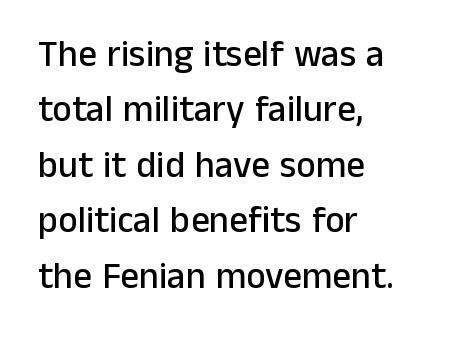
{"serif": "no", "italic": "no", "width": "normal", "stroke_contrast": "low", "x_height": "medium", "monospaced": "no", "underline": "no", "align": "left", "line_spacing": "normal", "line_spacing_ratio": 1.5, "letter_spacing": "normal", "letter_spacing_em": 0.0, "glyph_px": 37}
